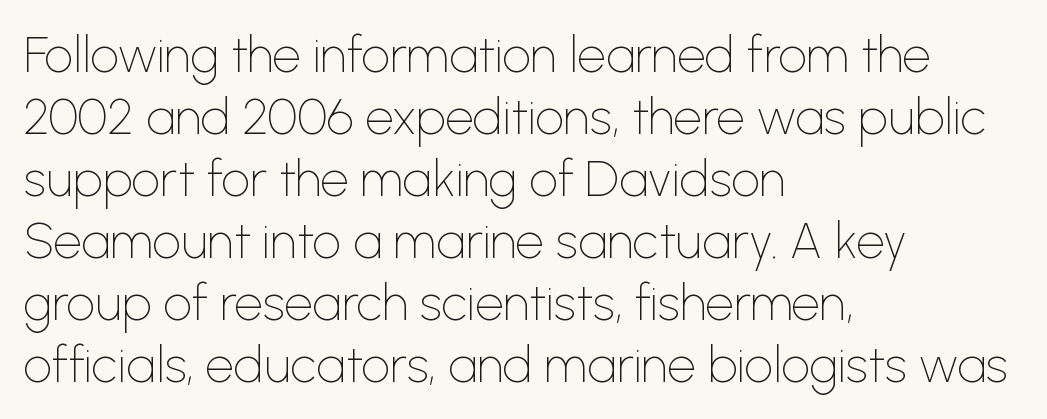
Upright lettering throughout. The letters advance in unequal steps, a hallmark of proportional type. Bold? No — there's no thickening of the strokes. A typesetter would label this face a sans. The lines are quadded left. Nobody touched the tracking dial on this one.
